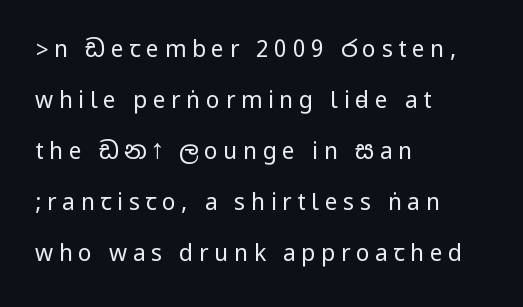
The image shows 23 px text type, upright; set left-aligned, loose line spacing (2.22x), unusually wide letter spacing (+0.24 em), not underlined.
